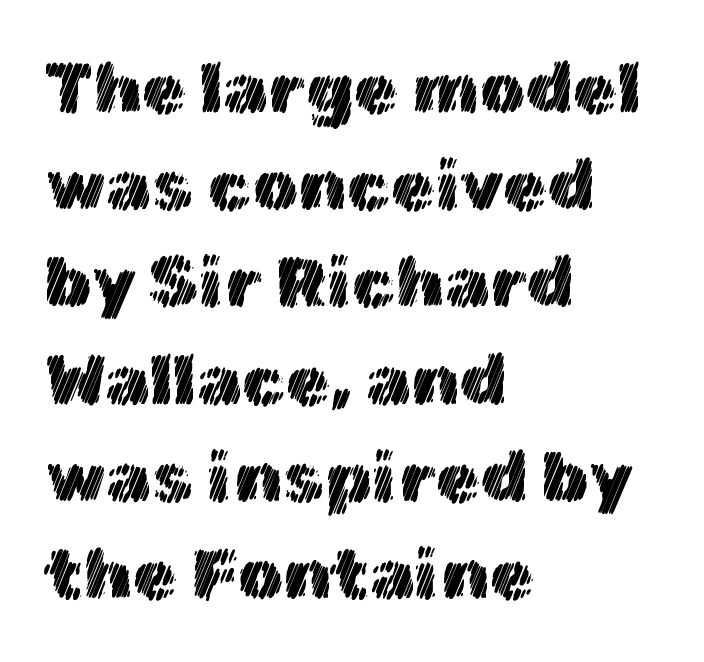
Q: Is the text italic (slanted)? A: No, it is upright.
Q: Is the text underlined? A: No.
Q: How is the paragraph aligned? A: Left-aligned.
Q: Is the spacing between letters normal or unusually wide? A: Normal.
Q: Is the spacing between lines tight, normal or loose? A: Normal.
Q: Width (condensed, normal, or wide)? A: Normal.
Q: x-height? A: Medium.
Q: Monospaced? A: No.
